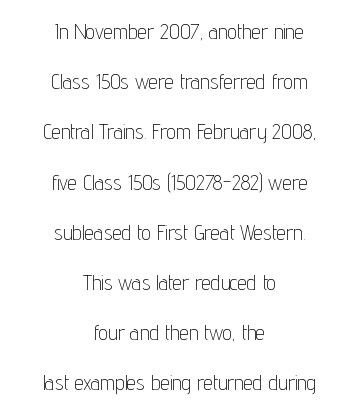
No chunkiness to these letters — they're not bold. The compositor balanced each line on the midline. The tracking reads as untouched default to a designer's eye. The designer dialed line spacing up above the default. Glance below the letters and you will spot only blank space. The font's upright variant was chosen for this text.
